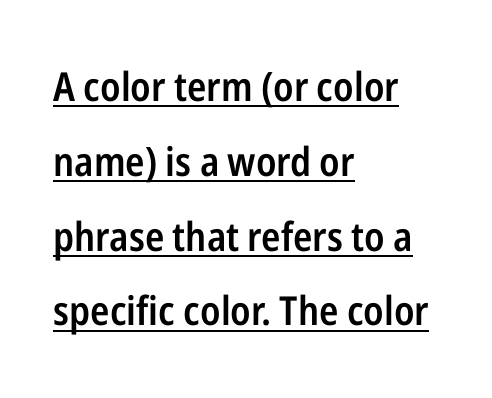
Spacing verdict: proportional, widths tailored to each character. The type family on display is of the sans-serif kind. Nothing unusual about the tracking: characters are spaced as the font intends. This sample carries an underscore along the baseline area. Typesetter's note: demi weight, one step under bold.
